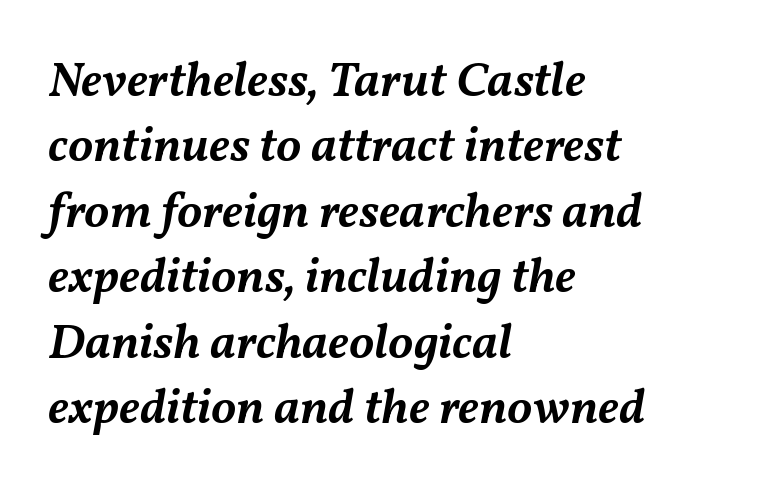
{"italic": "yes", "lean": "right", "slant_degrees": 11, "bold": "semi", "weight": "semibold", "width": "normal", "stroke_contrast": "medium", "x_height": "medium", "monospaced": "no", "underline": "no", "align": "left", "line_spacing": "normal", "line_spacing_ratio": 1.31, "letter_spacing": "normal", "letter_spacing_em": 0.0, "glyph_px": 50}
